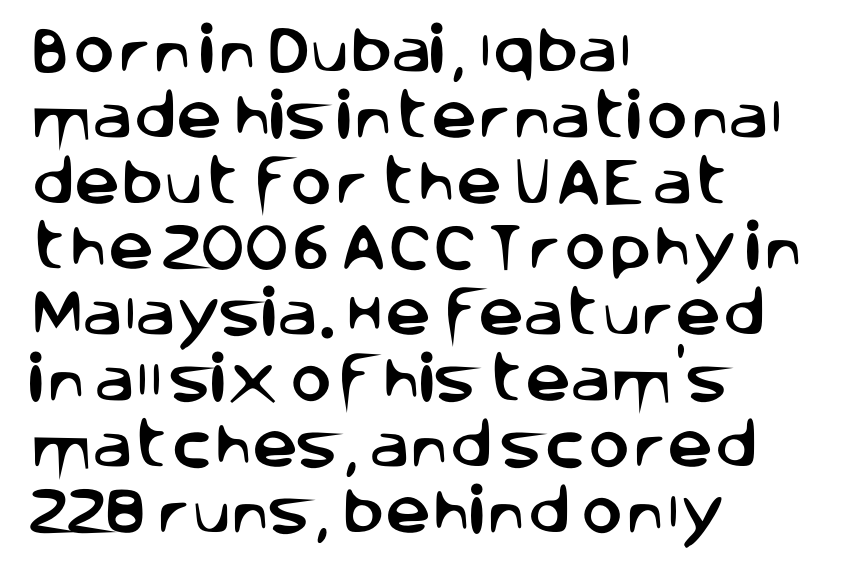
{"serif": "no", "italic": "no", "width": "normal", "stroke_contrast": "low", "x_height": "large", "monospaced": "no", "underline": "no", "align": "left", "line_spacing": "normal", "line_spacing_ratio": 1.29, "letter_spacing": "normal", "letter_spacing_em": 0.0, "glyph_px": 51}
